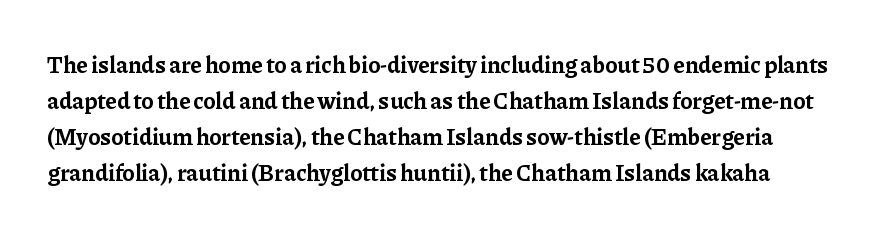
{"italic": "no", "bold": "yes", "underline": "no", "line_spacing": "normal", "line_spacing_ratio": 1.56, "letter_spacing": "normal", "letter_spacing_em": 0.0, "glyph_px": 23}
